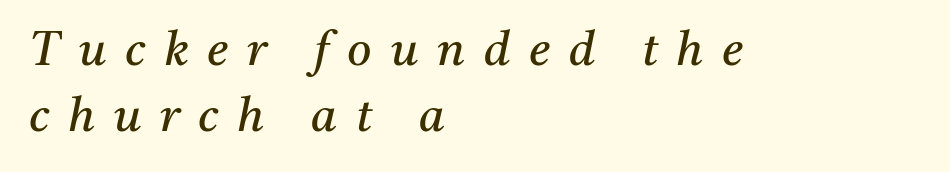
{"serif": "yes", "italic": "yes", "lean": "right", "slant_degrees": 11, "bold": "no", "weight": "regular", "width": "normal", "stroke_contrast": "medium", "x_height": "medium", "monospaced": "no", "underline": "no", "align": "left", "line_spacing": "normal", "line_spacing_ratio": 1.4, "letter_spacing": "wide", "letter_spacing_em": 0.4, "glyph_px": 47}
